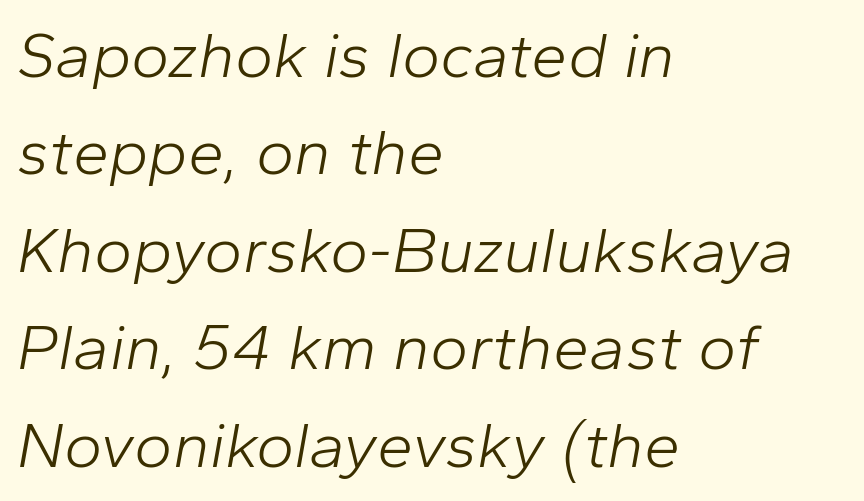
Q: Is the text bold? A: No.
Q: Is the text italic (slanted)? A: Yes, it leans right by about 10 degrees.
Q: Is the text underlined? A: No.
Q: How is the paragraph aligned? A: Left-aligned.
Q: Is the spacing between letters normal or unusually wide? A: Normal.
Q: Is the spacing between lines tight, normal or loose? A: Normal.
Q: Width (condensed, normal, or wide)? A: Normal.
Q: Stroke contrast? A: Low.
Q: x-height? A: Medium.
Q: Monospaced? A: No.
